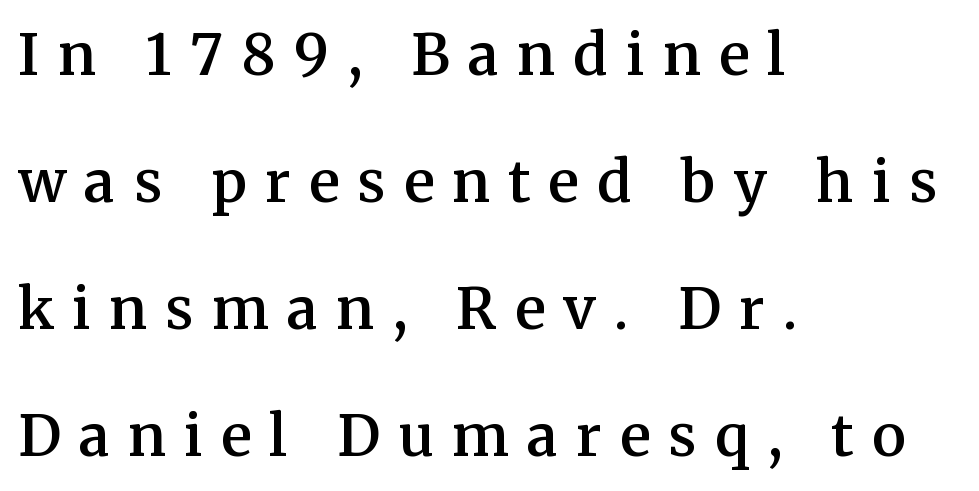
Q: Is the text bold? A: Semi-bold.
Q: Is the text italic (slanted)? A: No, it is upright.
Q: Is the typeface a serif or a sans-serif typeface? A: Serif.
Q: Is the text underlined? A: No.
Q: How is the paragraph aligned? A: Left-aligned.
Q: Is the spacing between letters normal or unusually wide? A: Unusually wide.
Q: Is the spacing between lines tight, normal or loose? A: Loose.
Q: Width (condensed, normal, or wide)? A: Normal.
Q: Stroke contrast? A: Medium.
Q: x-height? A: Medium.
Q: Monospaced? A: No.
